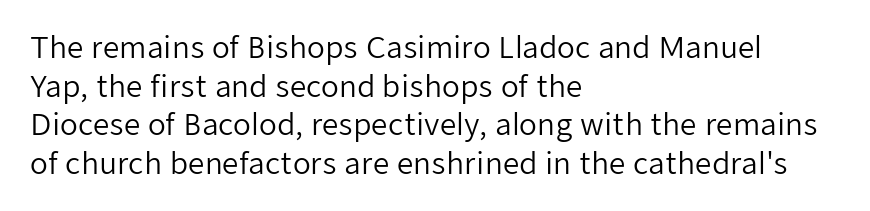
{"serif": "no", "italic": "no", "bold": "no", "weight": "regular", "width": "normal", "stroke_contrast": "low", "x_height": "medium", "monospaced": "no", "underline": "no", "align": "left", "line_spacing": "normal", "line_spacing_ratio": 1.33, "letter_spacing": "normal", "letter_spacing_em": 0.0, "glyph_px": 29}
